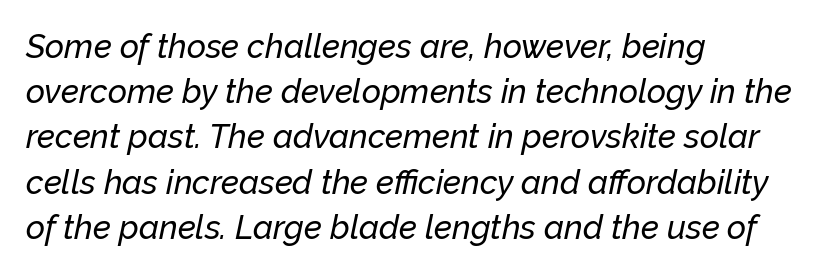
The image shows 33 px text type, italic (leaning right); set left-aligned, normal line spacing (1.37x), normal letter spacing, not underlined; low stroke contrast and a medium x-height.
